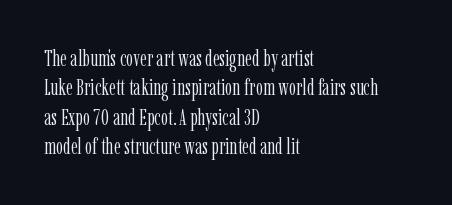
It's the straight-up-and-down kind of type. The face used here is rendered with its standard letterfit. The setting favours the left margin, as ordinary paragraphs usually do. This is not heavy type; no bold has been used. Interline gaps are of average width in this sample.
